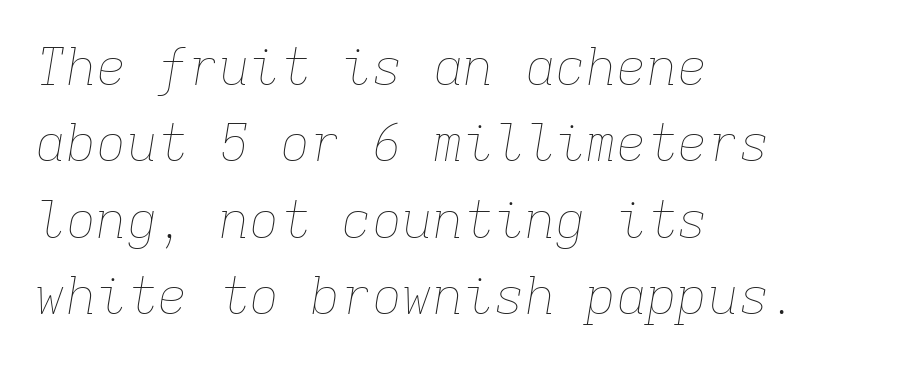
The image shows 51 px thin type, italic (leaning right), monospaced; set left-aligned, normal line spacing (1.5x), normal letter spacing, not underlined; low stroke contrast and a medium x-height.
